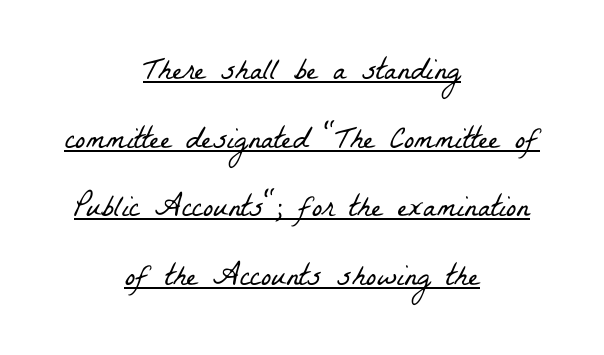
Loosely led — the rows are spread out. The face used here is seriffed, in the tradition of book romans. Do the characters align in a grid? No, the font is proportional. Compared with a flush-left layout, this one balances lines on the center instead.
